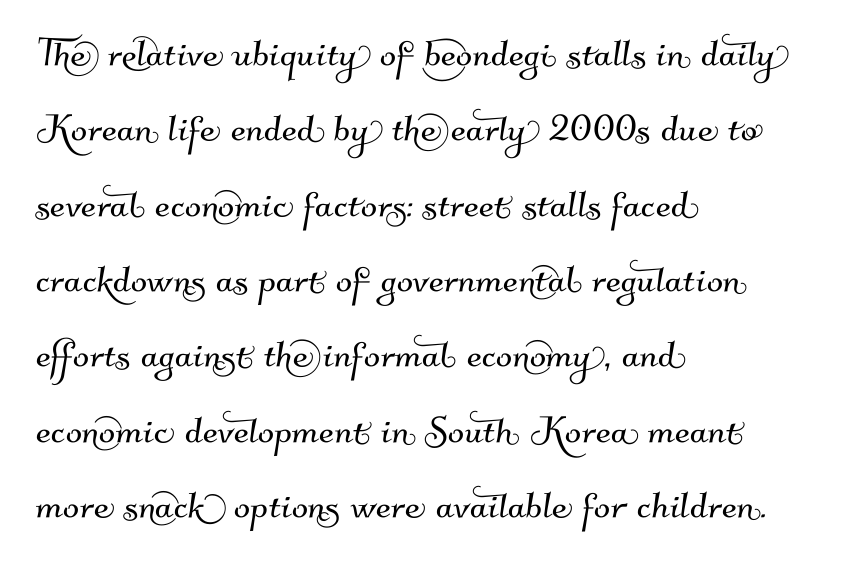
Here the designer chose a conventional face with non-uniform glyph widths. The words here are not underlined. The passage shown stacks its lines at a standard gap. Standard letterfit; no display-style spreading of the glyphs.
